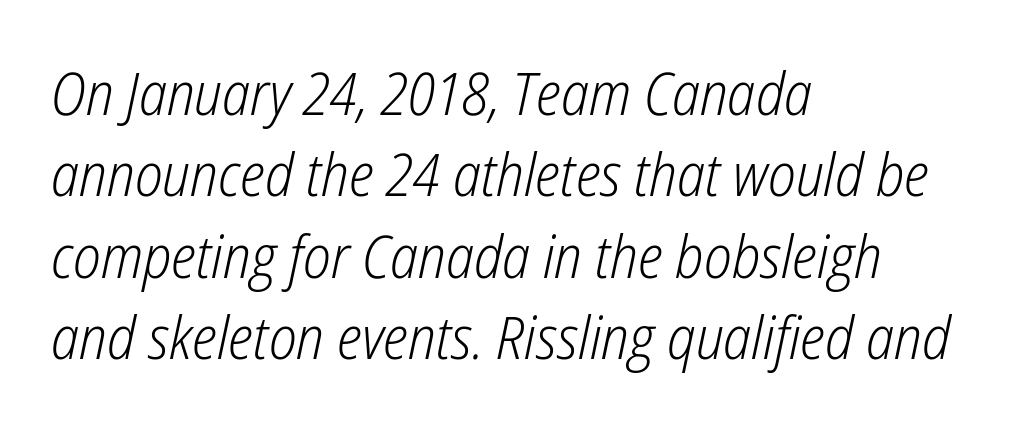
The image shows 59 px light, condensed type, italic (leaning right); set left-aligned, normal line spacing (1.38x), normal letter spacing, not underlined; low stroke contrast and a medium x-height.
